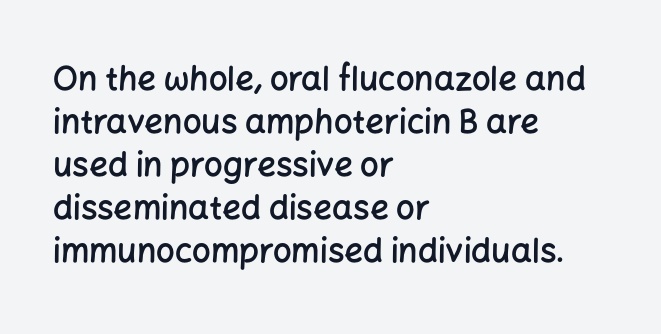
{"serif": "no", "italic": "no", "bold": "semi", "weight": "semibold", "width": "normal", "stroke_contrast": "low", "x_height": "medium", "monospaced": "no", "underline": "no", "align": "left", "line_spacing": "normal", "line_spacing_ratio": 1.3, "letter_spacing": "normal", "letter_spacing_em": 0.0, "glyph_px": 33}
